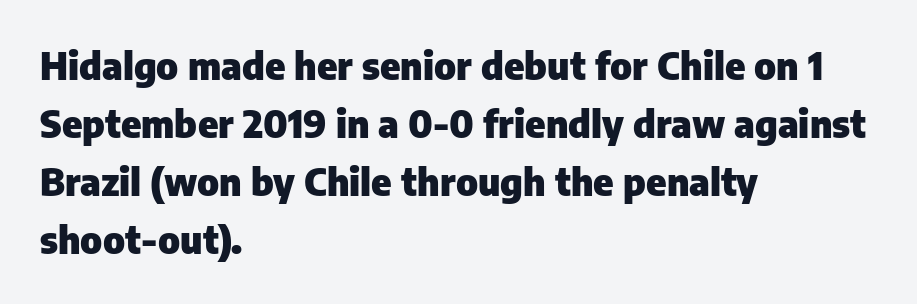
Q: Is the text bold? A: Yes.
Q: Is the text italic (slanted)? A: No, it is upright.
Q: Is the typeface a serif or a sans-serif typeface? A: Sans-serif.
Q: Is the text underlined? A: No.
Q: How is the paragraph aligned? A: Left-aligned.
Q: Is the spacing between letters normal or unusually wide? A: Normal.
Q: Is the spacing between lines tight, normal or loose? A: Normal.
Q: Width (condensed, normal, or wide)? A: Normal.
Q: Stroke contrast? A: Low.
Q: x-height? A: Medium.
Q: Monospaced? A: No.
